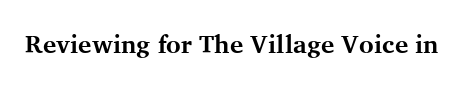
Q: Is the text bold? A: Yes.
Q: Is the text italic (slanted)? A: No, it is upright.
Q: Is the text underlined? A: No.
Q: Is the spacing between letters normal or unusually wide? A: Normal.
